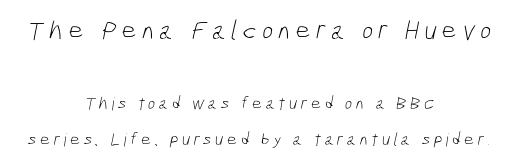
The image shows 27 px text type; set centered, loose line spacing (2.04x), not underlined; the first (top) block is 1.5x larger.
